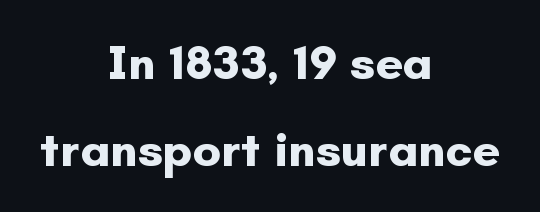
Q: Is the text bold? A: Yes.
Q: Is the text italic (slanted)? A: No, it is upright.
Q: Is the typeface a serif or a sans-serif typeface? A: Sans-serif.
Q: Is the text underlined? A: No.
Q: How is the paragraph aligned? A: Centered.
Q: Is the spacing between letters normal or unusually wide? A: Normal.
Q: Width (condensed, normal, or wide)? A: Normal.
Q: Stroke contrast? A: Low.
Q: x-height? A: Small.
Q: Monospaced? A: No.
